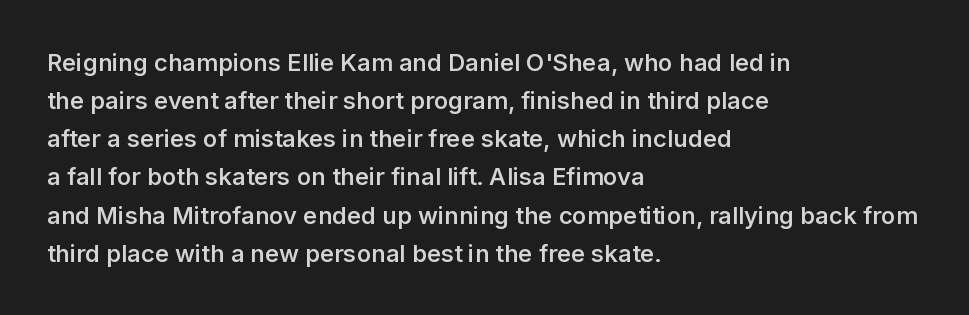
{"italic": "no", "bold": "semi", "underline": "no", "align": "left", "line_spacing": "normal", "line_spacing_ratio": 1.59, "letter_spacing": "normal", "letter_spacing_em": 0.0, "glyph_px": 24}
